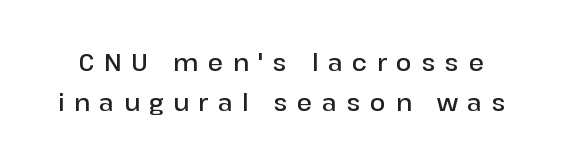
The type is letterspaced generously, with wide tracking. Stroke thickness is moderately raised; the sample reads as semibold. Anything drawn beneath the words? Only blank space. When letters stand straight like this, we call the style roman or upright.
